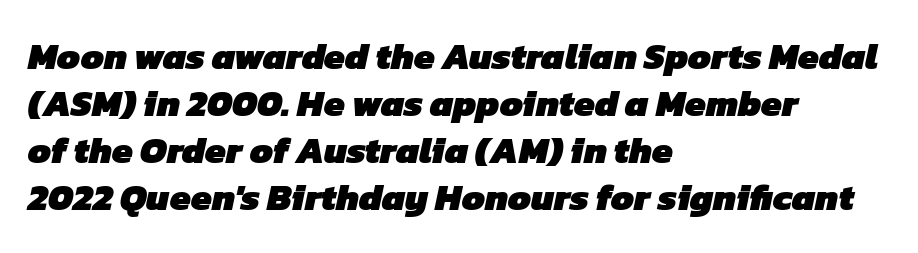
The image shows 37 px heavy sans-serif type; set left-aligned, normal line spacing (1.27x), normal letter spacing, not underlined; low stroke contrast and a medium x-height.
